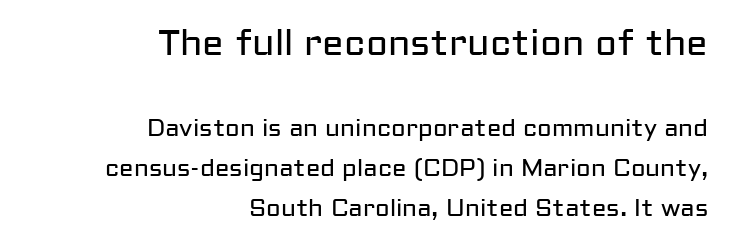
Varying glyph widths throughout — classic text-font behaviour. Nothing unusual about the tracking: characters are spaced as the font intends. Letters have the restrained weight of plain body copy at most. Two sizes are in play, and the larger belongs to the first block.
